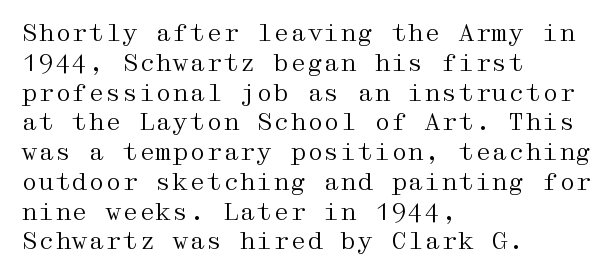
Q: Is the text bold? A: No.
Q: Is the text italic (slanted)? A: No, it is upright.
Q: Is the text underlined? A: No.
Q: How is the paragraph aligned? A: Left-aligned.
Q: Is the spacing between letters normal or unusually wide? A: Normal.
